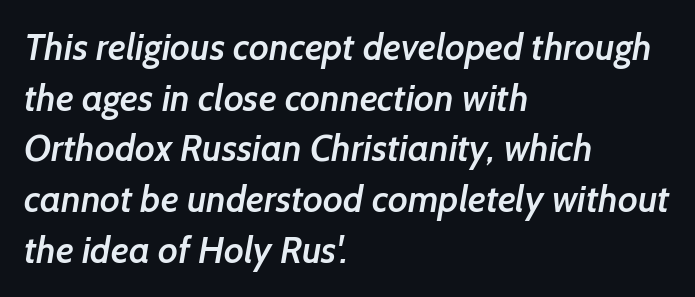
{"serif": "no", "bold": "semi", "weight": "semibold", "width": "normal", "stroke_contrast": "low", "x_height": "medium", "monospaced": "no", "underline": "no", "align": "left", "line_spacing": "normal", "line_spacing_ratio": 1.37, "letter_spacing": "normal", "letter_spacing_em": 0.0, "glyph_px": 37}
